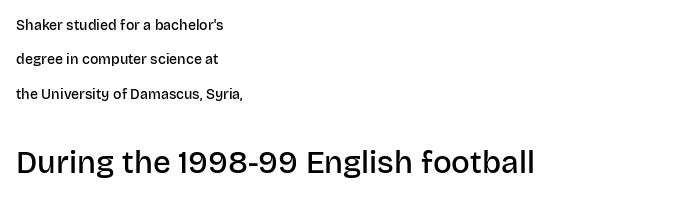
{"serif": "no", "italic": "no", "bold": "semi", "weight": "semibold", "width": "normal", "stroke_contrast": "low", "x_height": "large", "monospaced": "no", "underline": "no", "align": "left", "line_spacing": "loose", "line_spacing_ratio": 2.45, "letter_spacing": "normal", "letter_spacing_em": 0.0, "larger_block": "second", "size_ratio": 2.21, "glyph_px": 31}
